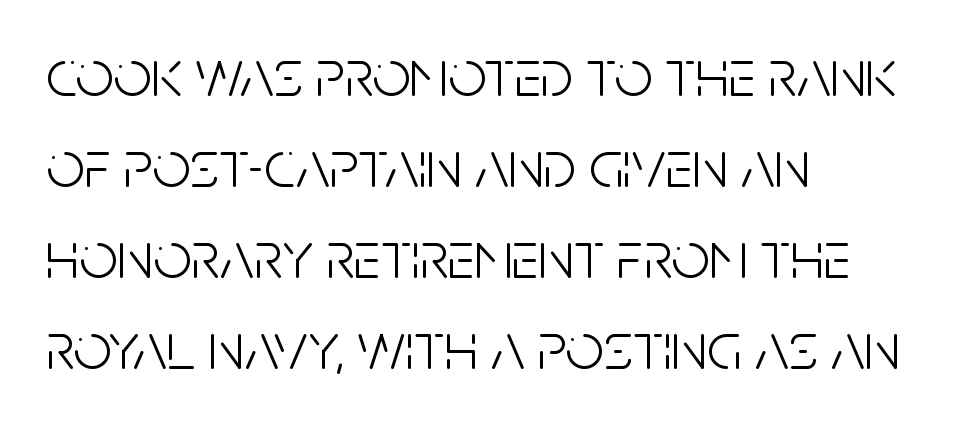
{"serif": "no", "italic": "no", "bold": "no", "weight": "light", "width": "condensed", "stroke_contrast": "low", "x_height": "large", "monospaced": "no", "underline": "no", "align": "left", "line_spacing": "normal", "line_spacing_ratio": 1.36, "letter_spacing": "normal", "letter_spacing_em": 0.0, "glyph_px": 67}
